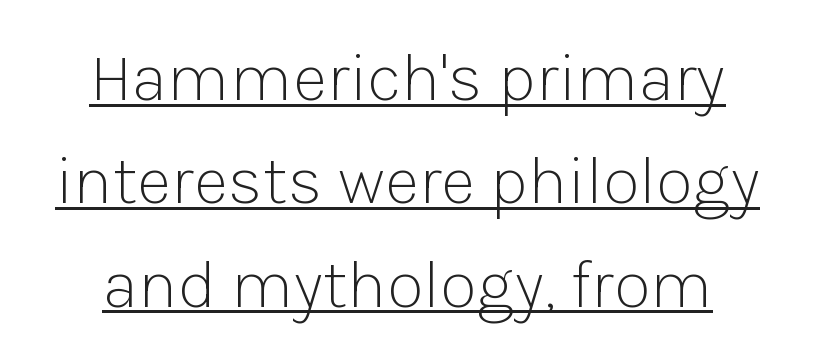
These lines keep a tight, regular rhythm from letter to letter. Each letter keeps its own natural width here, so spacing adapts to shape. Note: no serifs on the glyphs. Style check: upright. No letter is thick-stroked: the sample isn't bold.
